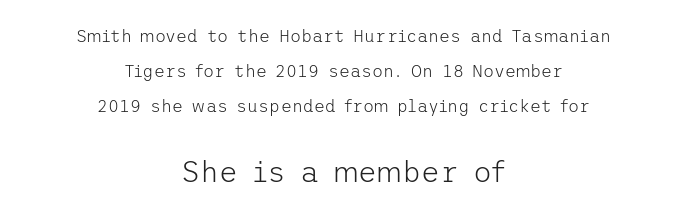
The second block has been scaled up relative to the first. Visually the block forms a symmetrical silhouette, jagged on both flanks. Type without underlining. Quick note: interline space is abundant.
